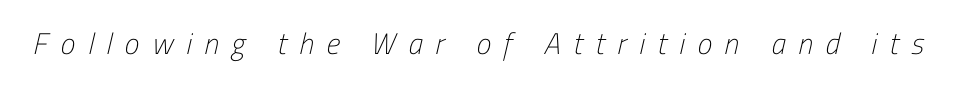
{"serif": "no", "bold": "no", "weight": "light", "width": "condensed", "stroke_contrast": "low", "x_height": "medium", "monospaced": "no", "underline": "no", "letter_spacing": "wide", "letter_spacing_em": 0.42, "glyph_px": 30}
